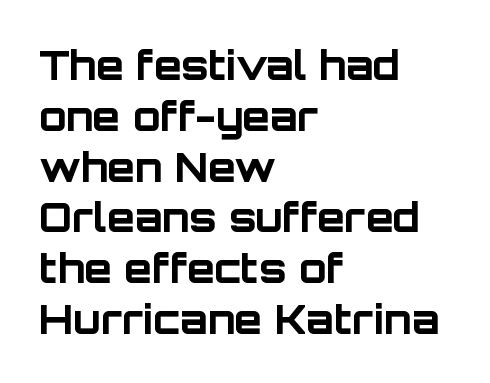
Q: Is the text bold? A: Yes.
Q: Is the text italic (slanted)? A: No, it is upright.
Q: Is the typeface a serif or a sans-serif typeface? A: Sans-serif.
Q: Is the text underlined? A: No.
Q: How is the paragraph aligned? A: Left-aligned.
Q: Is the spacing between letters normal or unusually wide? A: Normal.
Q: Is the spacing between lines tight, normal or loose? A: Normal.
Q: Width (condensed, normal, or wide)? A: Normal.
Q: Stroke contrast? A: Low.
Q: x-height? A: Large.
Q: Monospaced? A: No.
